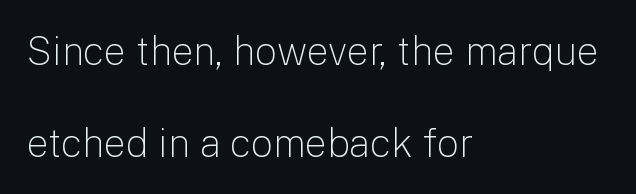
Q: Is the text bold? A: No.
Q: Is the text italic (slanted)? A: No, it is upright.
Q: Is the typeface a serif or a sans-serif typeface? A: Sans-serif.
Q: Is the text underlined? A: No.
Q: How is the paragraph aligned? A: Left-aligned.
Q: Is the spacing between letters normal or unusually wide? A: Normal.
Q: Is the spacing between lines tight, normal or loose? A: Loose.
Q: Width (condensed, normal, or wide)? A: Normal.
Q: Stroke contrast? A: Low.
Q: x-height? A: Medium.
Q: Monospaced? A: No.
